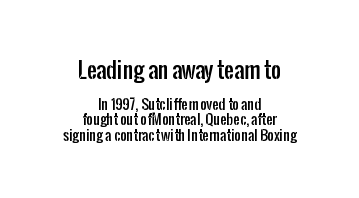
Q: Is the text italic (slanted)? A: No, it is upright.
Q: Is the text underlined? A: No.
Q: How is the paragraph aligned? A: Centered.
Q: Is the spacing between letters normal or unusually wide? A: Normal.
Q: Is the spacing between lines tight, normal or loose? A: Tight.
Q: Which block of text is set in a larger size, the first (top) or the second (bottom)? A: The first (top) one.
